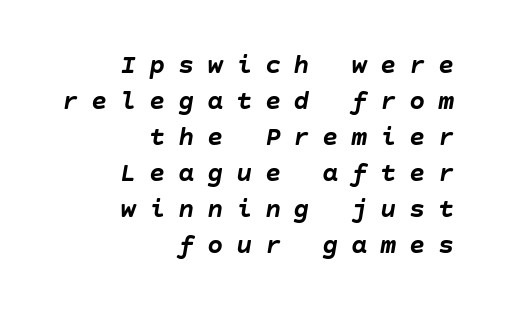
{"italic": "yes", "lean": "right", "slant_degrees": 10, "bold": "yes", "underline": "no", "align": "right", "line_spacing": "normal", "line_spacing_ratio": 1.33, "letter_spacing": "wide", "letter_spacing_em": 0.47, "glyph_px": 27}
